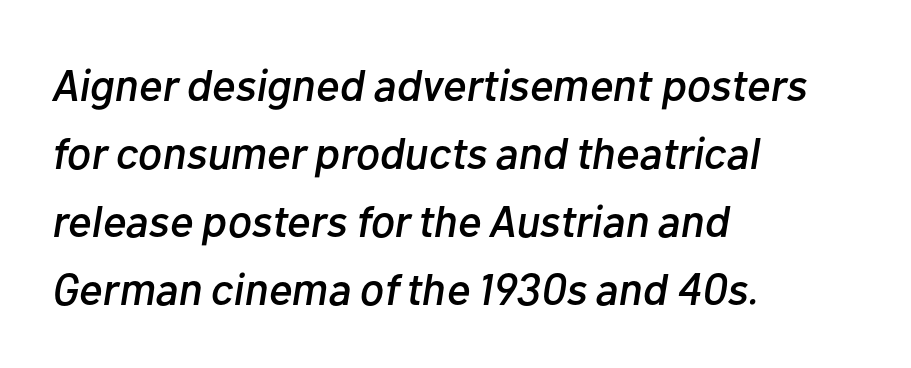
The image shows 45 px text type, italic (leaning right); set left-aligned, normal line spacing (1.51x), normal letter spacing, not underlined; low stroke contrast and a medium x-height.
